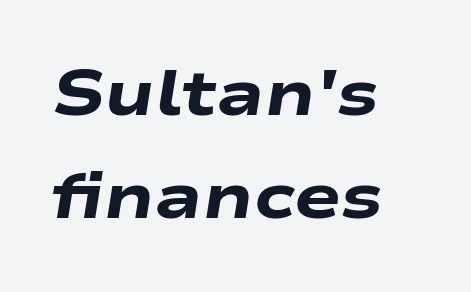
{"italic": "yes", "lean": "right", "slant_degrees": 9, "bold": "yes", "weight": "heavy", "width": "wide", "stroke_contrast": "low", "x_height": "medium", "monospaced": "no", "underline": "no", "align": "left", "line_spacing": "normal", "line_spacing_ratio": 1.63, "letter_spacing": "normal", "letter_spacing_em": 0.0, "glyph_px": 63}
